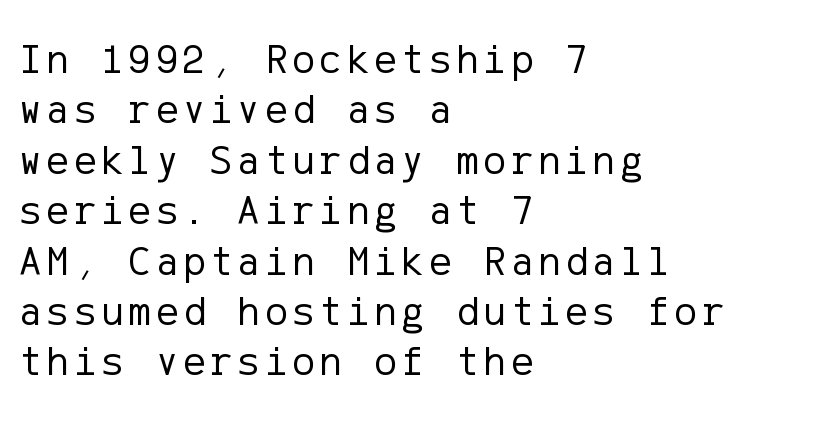
The image shows 42 px regular-weight sans-serif type, upright; set left-aligned, line spacing 1.2x, not underlined; low stroke contrast and a medium x-height.
